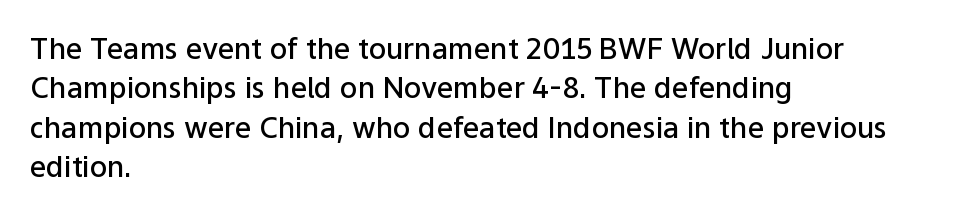
Q: Is the text bold? A: Semi-bold.
Q: Is the text italic (slanted)? A: No, it is upright.
Q: Is the typeface a serif or a sans-serif typeface? A: Sans-serif.
Q: Is the text underlined? A: No.
Q: How is the paragraph aligned? A: Left-aligned.
Q: Is the spacing between letters normal or unusually wide? A: Normal.
Q: Is the spacing between lines tight, normal or loose? A: Normal.
Q: Width (condensed, normal, or wide)? A: Normal.
Q: Stroke contrast? A: Low.
Q: x-height? A: Medium.
Q: Monospaced? A: No.
